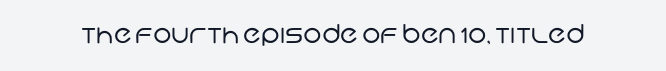
The image shows 26 px text type; set normal letter spacing, not underlined.
